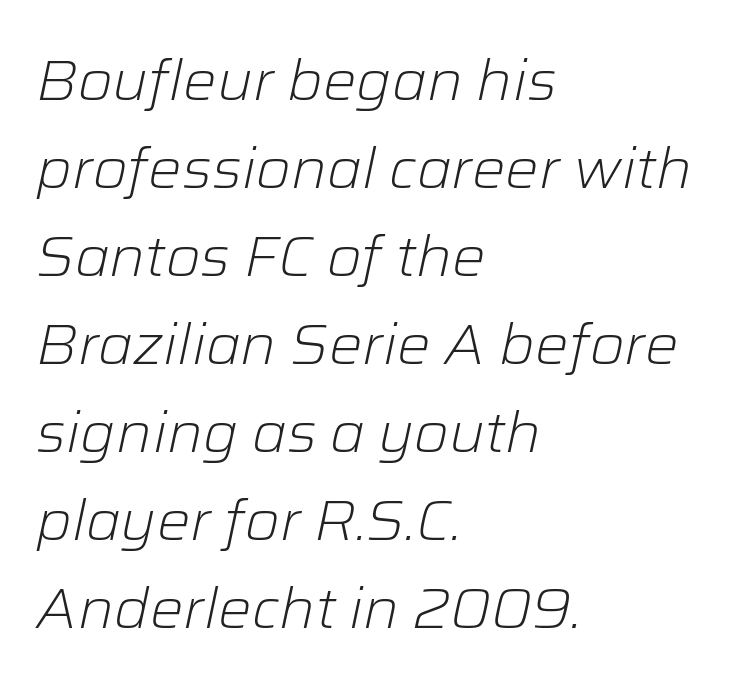
The image shows 56 px light type, italic (leaning right); set left-aligned, normal line spacing (1.57x), normal letter spacing, not underlined; low stroke contrast and a medium x-height.
